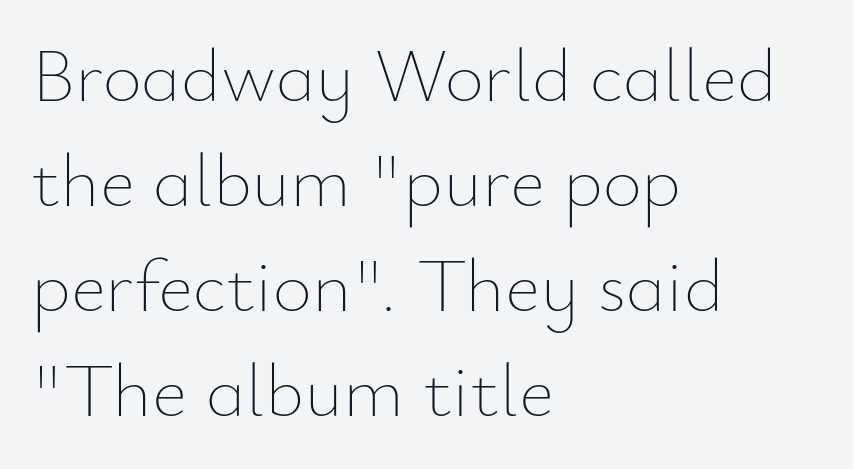
Q: Is the text bold? A: No.
Q: Is the text italic (slanted)? A: No, it is upright.
Q: Is the text underlined? A: No.
Q: How is the paragraph aligned? A: Left-aligned.
Q: Is the spacing between letters normal or unusually wide? A: Normal.
Q: Is the spacing between lines tight, normal or loose? A: Normal.
Q: Width (condensed, normal, or wide)? A: Normal.
Q: Stroke contrast? A: Low.
Q: x-height? A: Small.
Q: Monospaced? A: No.
